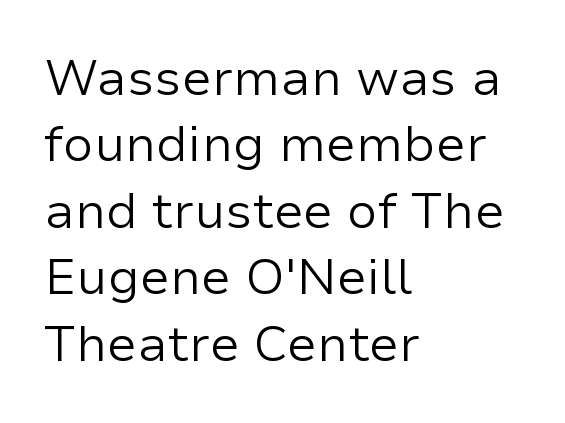
{"serif": "no", "italic": "no", "bold": "no", "weight": "regular", "width": "normal", "stroke_contrast": "low", "x_height": "medium", "monospaced": "no", "underline": "no", "align": "left", "line_spacing": "normal", "line_spacing_ratio": 1.33, "letter_spacing": "normal", "letter_spacing_em": 0.0, "glyph_px": 50}
